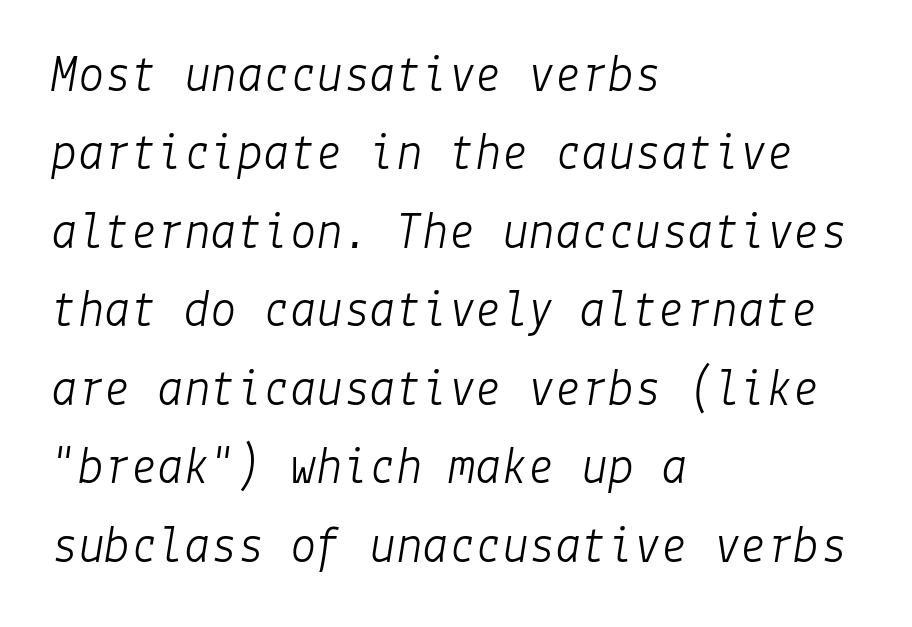
Q: Is the text bold? A: No.
Q: Is the text italic (slanted)? A: Yes, it leans right by about 9 degrees.
Q: Is the text underlined? A: No.
Q: How is the paragraph aligned? A: Left-aligned.
Q: Is the spacing between letters normal or unusually wide? A: Normal.
Q: Is the spacing between lines tight, normal or loose? A: Normal.
Q: Width (condensed, normal, or wide)? A: Normal.
Q: Stroke contrast? A: Low.
Q: x-height? A: Medium.
